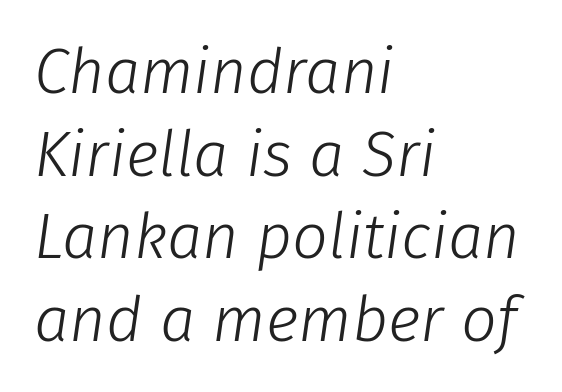
{"italic": "yes", "lean": "right", "slant_degrees": 8, "bold": "no", "weight": "light", "width": "normal", "stroke_contrast": "low", "x_height": "medium", "monospaced": "no", "underline": "no", "align": "left", "line_spacing": "normal", "line_spacing_ratio": 1.31, "letter_spacing": "normal", "letter_spacing_em": 0.0, "glyph_px": 63}
